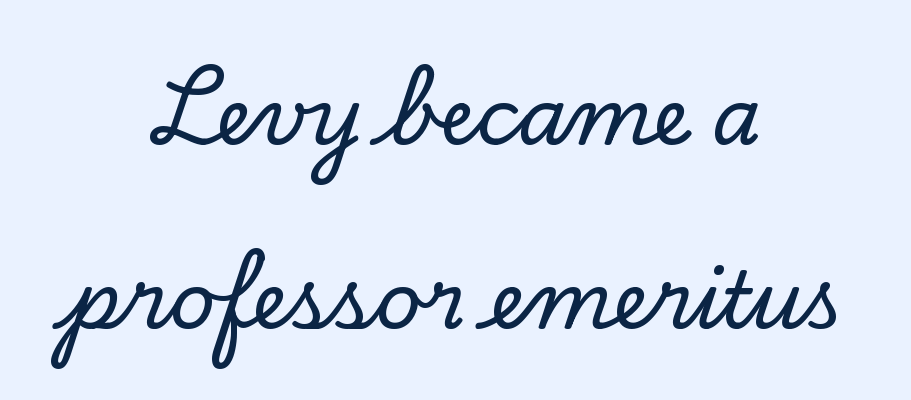
Anything drawn beneath the words? Only blank space. The face used here is proportionally spaced, like ordinary book or web type. Default kerning and tracking; the words read as compact shapes. A typesetter would call this leading open, well beyond the default.
